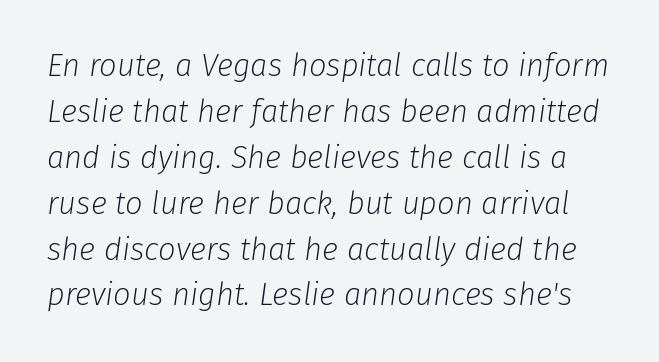
Q: Is the text bold? A: No.
Q: Is the text italic (slanted)? A: Yes, it leans right by about 8 degrees.
Q: Is the text underlined? A: No.
Q: Is the spacing between letters normal or unusually wide? A: Normal.
Q: Is the spacing between lines tight, normal or loose? A: Normal.
Q: Width (condensed, normal, or wide)? A: Normal.
Q: Stroke contrast? A: Low.
Q: x-height? A: Medium.
Q: Monospaced? A: No.
